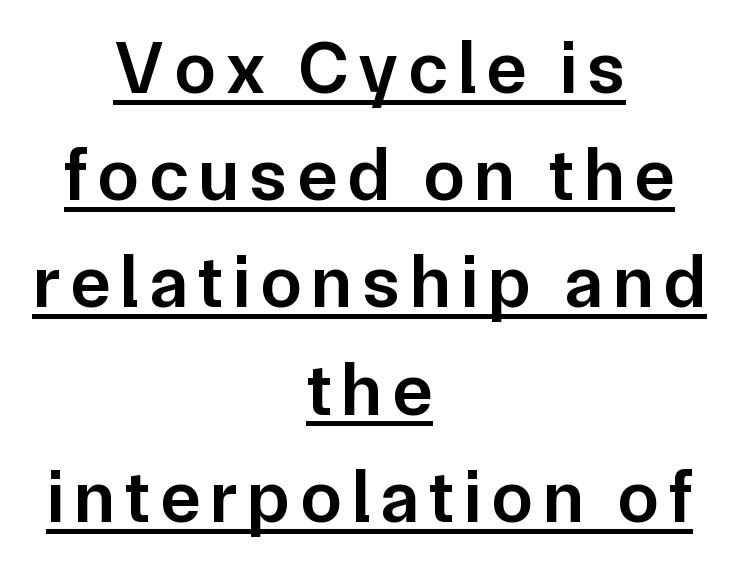
{"serif": "no", "italic": "no", "bold": "semi", "weight": "semibold", "width": "normal", "stroke_contrast": "low", "x_height": "medium", "monospaced": "no", "underline": "yes", "align": "center", "line_spacing": "normal", "line_spacing_ratio": 1.43, "glyph_px": 75}
